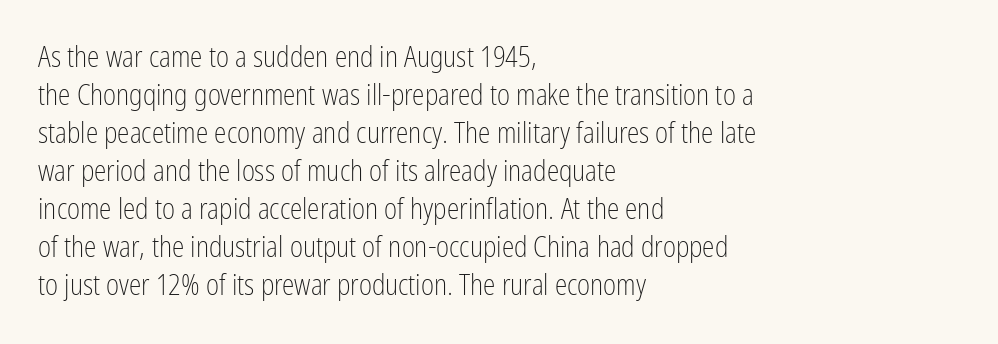
{"serif": "no", "italic": "no", "bold": "no", "weight": "light", "width": "condensed", "stroke_contrast": "low", "x_height": "medium", "monospaced": "no", "underline": "no", "align": "left", "line_spacing": "normal", "line_spacing_ratio": 1.36, "letter_spacing": "normal", "letter_spacing_em": 0.0, "glyph_px": 28}
